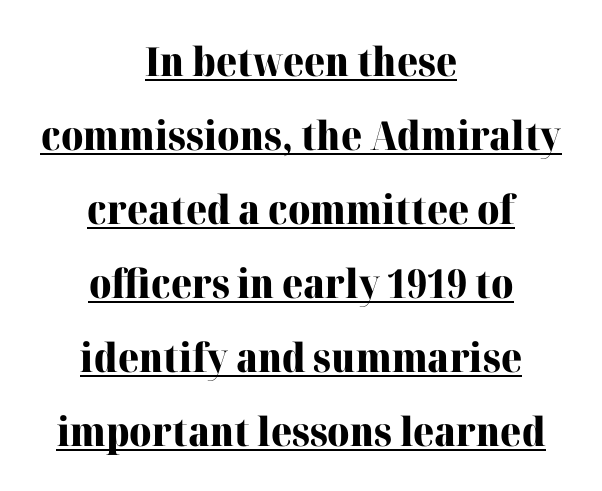
The font's upright variant was chosen for this text. The rendering uses a bold face; every stroke is thick and dark. This rendering employs a face with finishing strokes, i.e., a serif. Notice how a bar underscores the lettering throughout. The line texture is even and compact thanks to regular tracking. These lines are centered, leaving both edges ragged.
